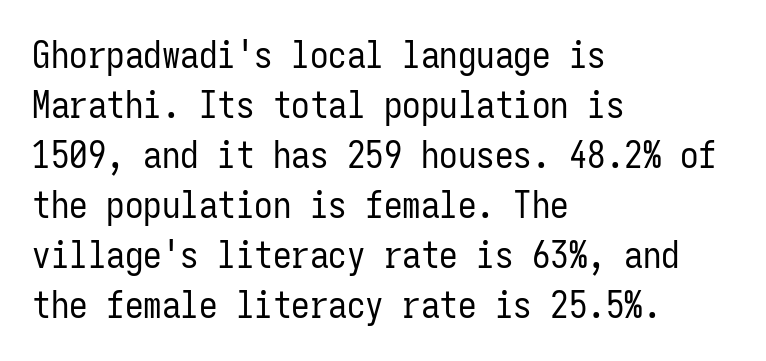
Clear beneath every line of the passage. Spacing verdict: monospaced, one width for all characters. Weight: not bold — regular or lighter. These lines stack with their left ends in a neat column. Whoever set this chose a conventional vertical rhythm. What stands out about the letter spacing? Nothing — it is the standard amount.
